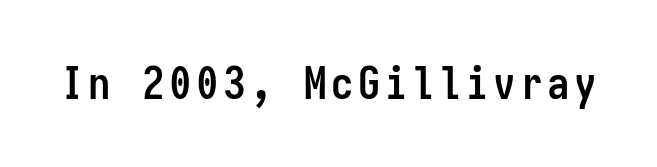
{"serif": "no", "italic": "no", "bold": "yes", "weight": "semibold", "width": "condensed", "stroke_contrast": "low", "x_height": "medium", "monospaced": "yes", "underline": "no", "glyph_px": 45}
